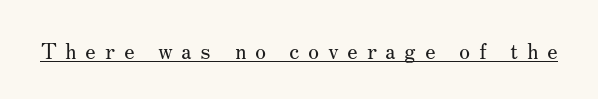
The image shows 22 px text type, upright; set unusually wide letter spacing (+0.4 em), underlined.
